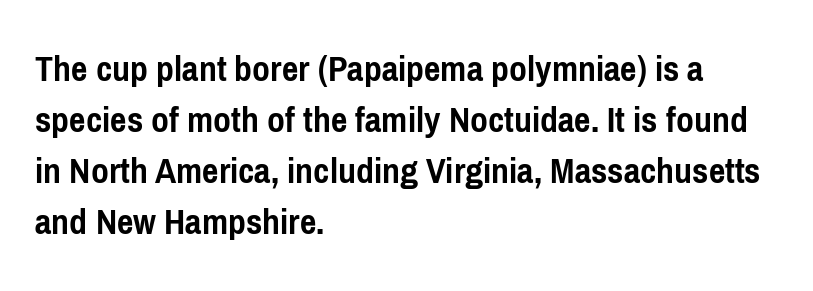
{"serif": "no", "italic": "no", "bold": "yes", "weight": "semibold", "width": "condensed", "stroke_contrast": "low", "x_height": "medium", "monospaced": "no", "underline": "no", "align": "left", "line_spacing": "normal", "line_spacing_ratio": 1.31, "letter_spacing": "normal", "letter_spacing_em": 0.0, "glyph_px": 39}
